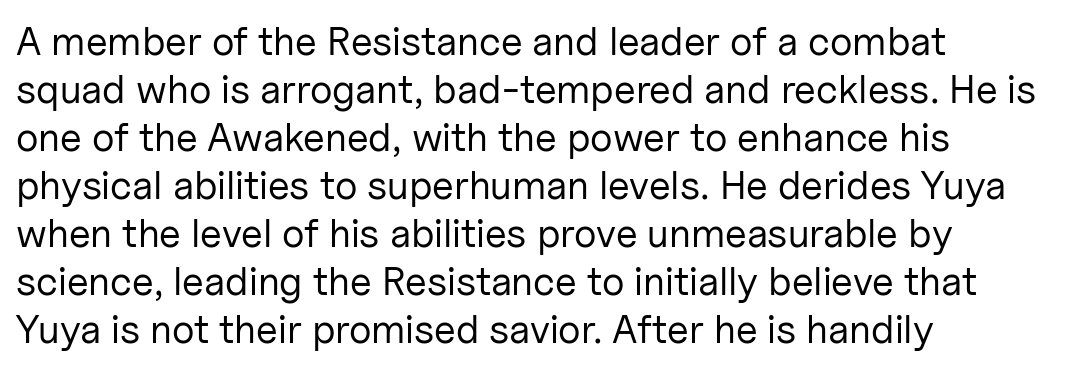
{"serif": "no", "italic": "no", "bold": "no", "weight": "regular", "width": "normal", "stroke_contrast": "low", "x_height": "medium", "monospaced": "no", "underline": "no", "align": "left", "line_spacing_ratio": 1.2, "letter_spacing": "normal", "letter_spacing_em": 0.0, "glyph_px": 40}
